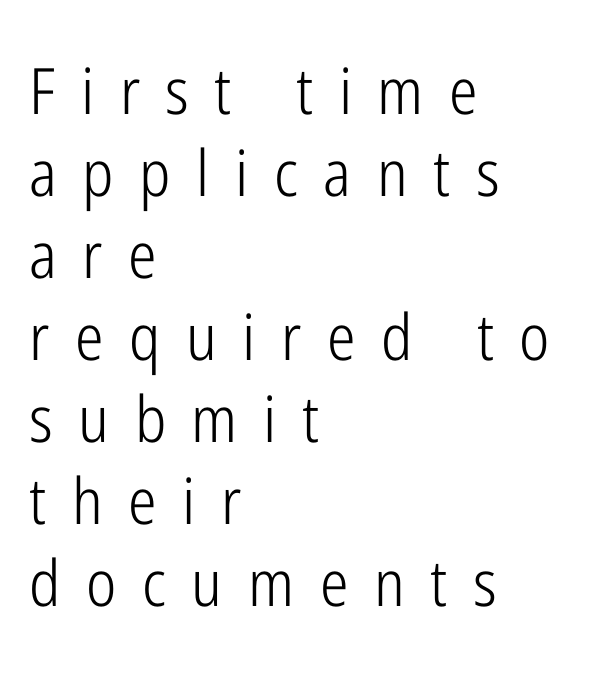
A typesetter would call this heavily tracked-out type. Is there any slant? The stems are plumb. One-word summary of the alignment: left. Evenly set lines give the paragraph a standard silhouette. The rendering uses natural spacing where letterforms have individual widths.
